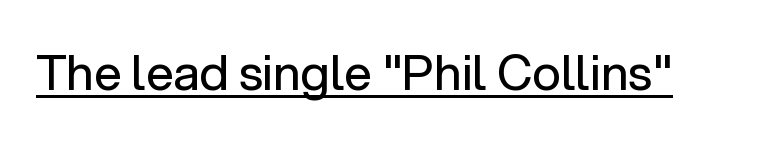
{"serif": "no", "italic": "no", "bold": "no", "weight": "regular", "width": "normal", "stroke_contrast": "low", "x_height": "medium", "monospaced": "no", "underline": "yes", "letter_spacing": "normal", "letter_spacing_em": 0.0, "glyph_px": 49}
